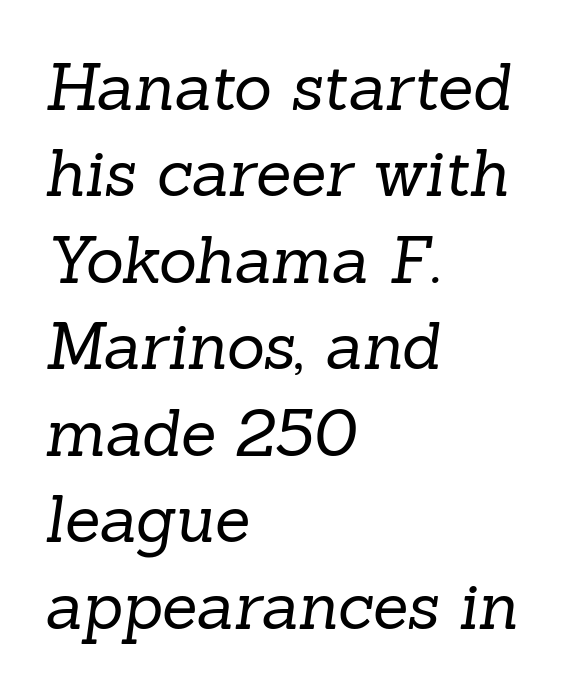
Q: Is the text bold? A: No.
Q: Is the typeface a serif or a sans-serif typeface? A: Serif.
Q: Is the text underlined? A: No.
Q: How is the paragraph aligned? A: Left-aligned.
Q: Is the spacing between letters normal or unusually wide? A: Normal.
Q: Is the spacing between lines tight, normal or loose? A: Normal.
Q: Width (condensed, normal, or wide)? A: Normal.
Q: Stroke contrast? A: Low.
Q: x-height? A: Medium.
Q: Monospaced? A: No.
